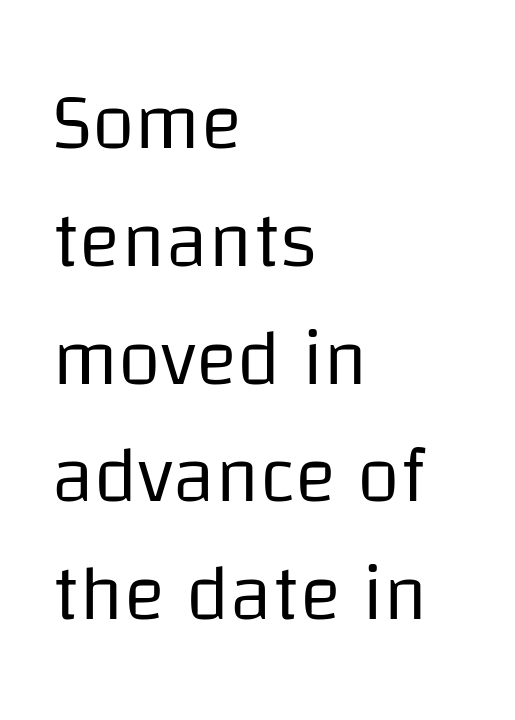
Varying glyph widths throughout — classic text-font behaviour. Clear beneath every line of the passage. Designer's note — italics off, roman on. The rows are spaced the way most documents space them.
